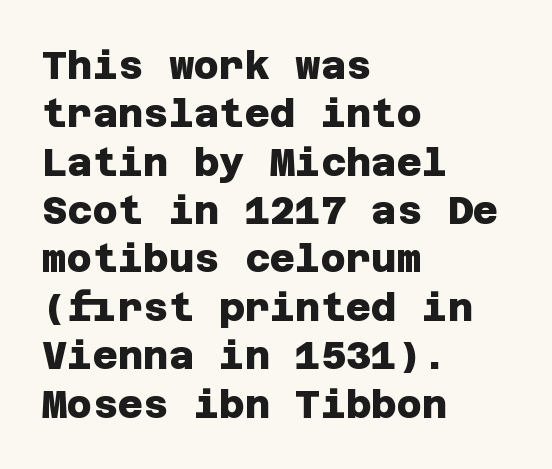
{"serif": "no", "bold": "yes", "weight": "heavy", "width": "normal", "stroke_contrast": "low", "x_height": "large", "underline": "no", "align": "left", "line_spacing_ratio": 1.24, "letter_spacing": "normal", "letter_spacing_em": 0.0, "glyph_px": 39}
